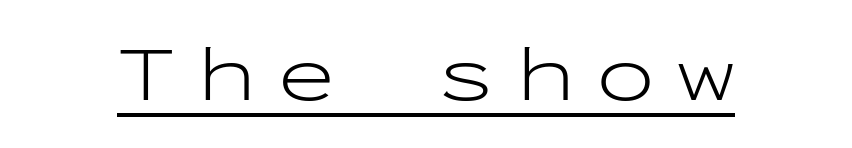
The image shows 79 px light, wide sans-serif type, upright, monospaced; set unusually wide letter spacing (+0.26 em), underlined; low stroke contrast and a medium x-height.
